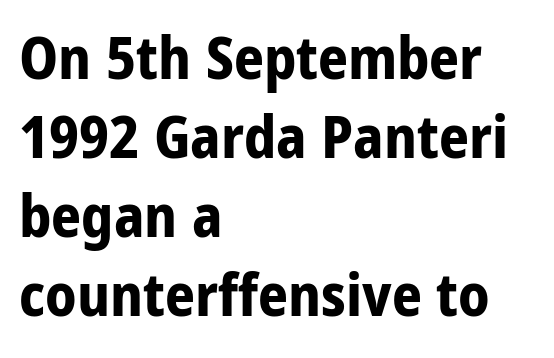
{"serif": "no", "italic": "no", "bold": "yes", "weight": "bold", "width": "condensed", "stroke_contrast": "low", "x_height": "large", "monospaced": "no", "underline": "no", "align": "left", "line_spacing": "normal", "line_spacing_ratio": 1.34, "letter_spacing": "normal", "letter_spacing_em": 0.0, "glyph_px": 59}
